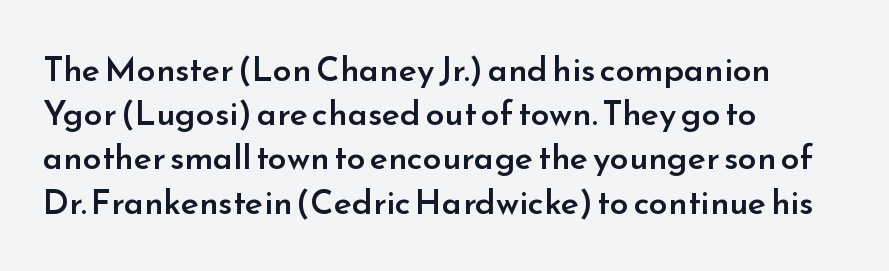
The image shows 34 px semibold sans-serif type, upright; set left-aligned, normal line spacing (1.3x), normal letter spacing, not underlined; low stroke contrast and a small x-height.
